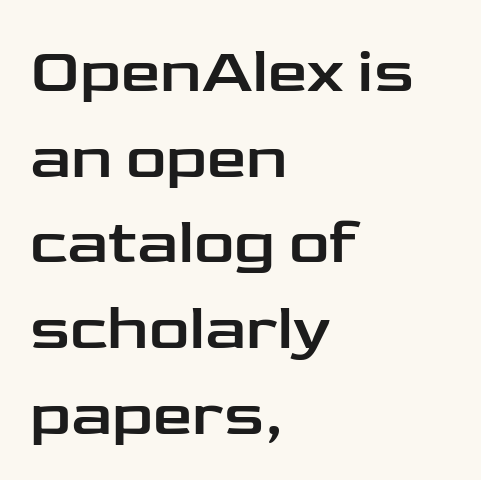
The image shows 63 px wide sans-serif type, upright; set left-aligned, normal line spacing (1.36x), normal letter spacing, not underlined; low stroke contrast and a medium x-height.
